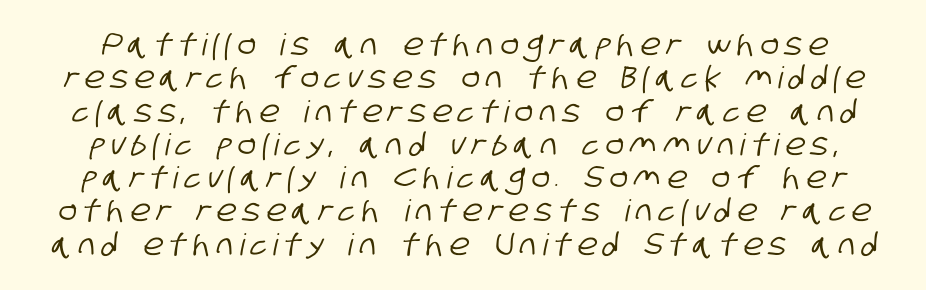
Q: Is the typeface a serif or a sans-serif typeface? A: Sans-serif.
Q: Is the text underlined? A: No.
Q: Is the spacing between letters normal or unusually wide? A: Unusually wide.
Q: Is the spacing between lines tight, normal or loose? A: Tight.
Q: Width (condensed, normal, or wide)? A: Condensed.
Q: Stroke contrast? A: Low.
Q: x-height? A: Large.
Q: Monospaced? A: No.
